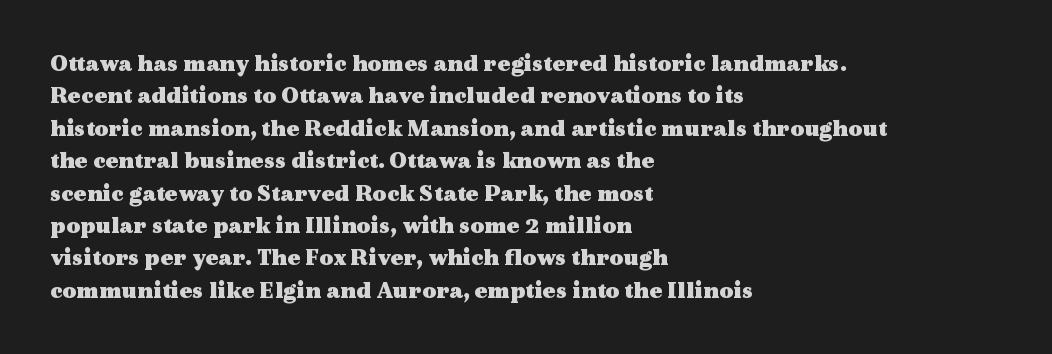
{"italic": "no", "bold": "yes", "underline": "no", "align": "left", "line_spacing": "normal", "line_spacing_ratio": 1.35, "letter_spacing": "normal", "letter_spacing_em": 0.0, "glyph_px": 24}
